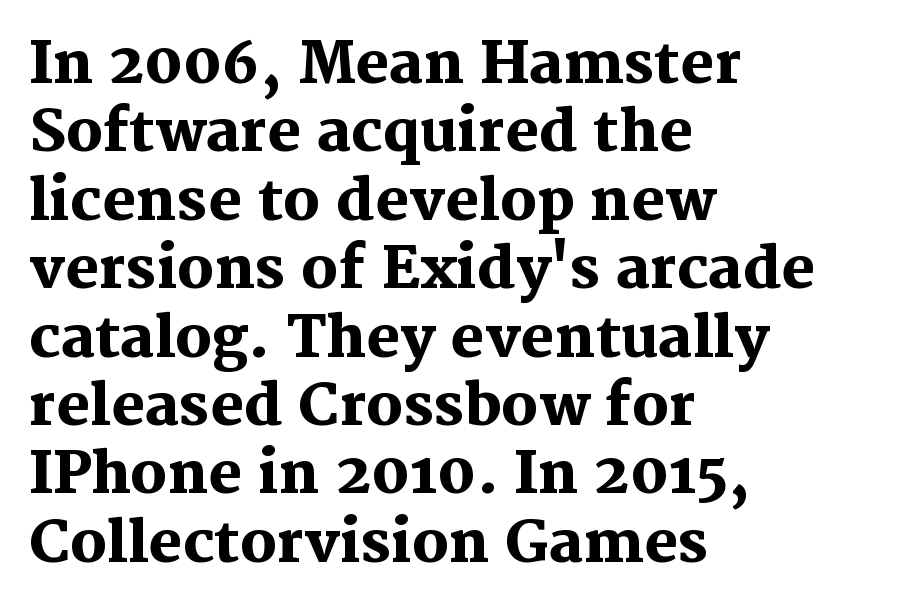
Posture: straight, roman, zero tilt. Which margin do the lines hug? The left one — the right edge is uneven. Each word holds together tightly as a unit, with standard inter-letter gaps. You'd pick this weight for a headline — it's a proper bold. Letterform terminals end in serifs throughout the passage.
